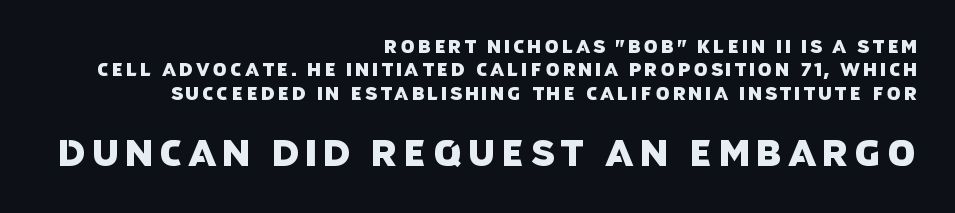
{"serif": "no", "width": "normal", "stroke_contrast": "low", "x_height": "large", "monospaced": "no", "underline": "no", "align": "right", "line_spacing": "normal", "line_spacing_ratio": 1.3, "larger_block": "second", "size_ratio": 2.0, "glyph_px": 36}
